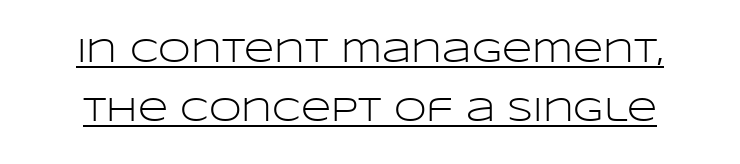
{"serif": "no", "italic": "no", "bold": "no", "weight": "light", "width": "wide", "stroke_contrast": "low", "x_height": "large", "monospaced": "no", "underline": "yes", "line_spacing_ratio": 1.78, "letter_spacing": "normal", "letter_spacing_em": 0.0, "glyph_px": 33}
